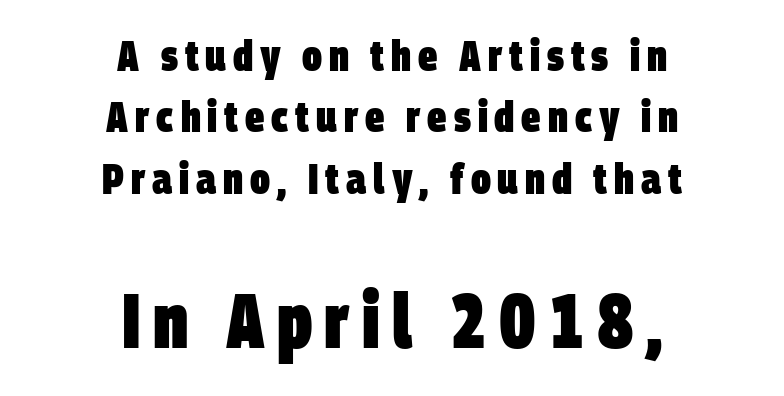
Q: Is the text bold? A: Yes.
Q: Is the typeface a serif or a sans-serif typeface? A: Sans-serif.
Q: Is the text underlined? A: No.
Q: How is the paragraph aligned? A: Centered.
Q: Is the spacing between lines tight, normal or loose? A: Normal.
Q: Which block of text is set in a larger size, the first (top) or the second (bottom)? A: The second (bottom) one.
Q: Width (condensed, normal, or wide)? A: Condensed.
Q: Stroke contrast? A: Low.
Q: x-height? A: Large.
Q: Monospaced? A: No.
